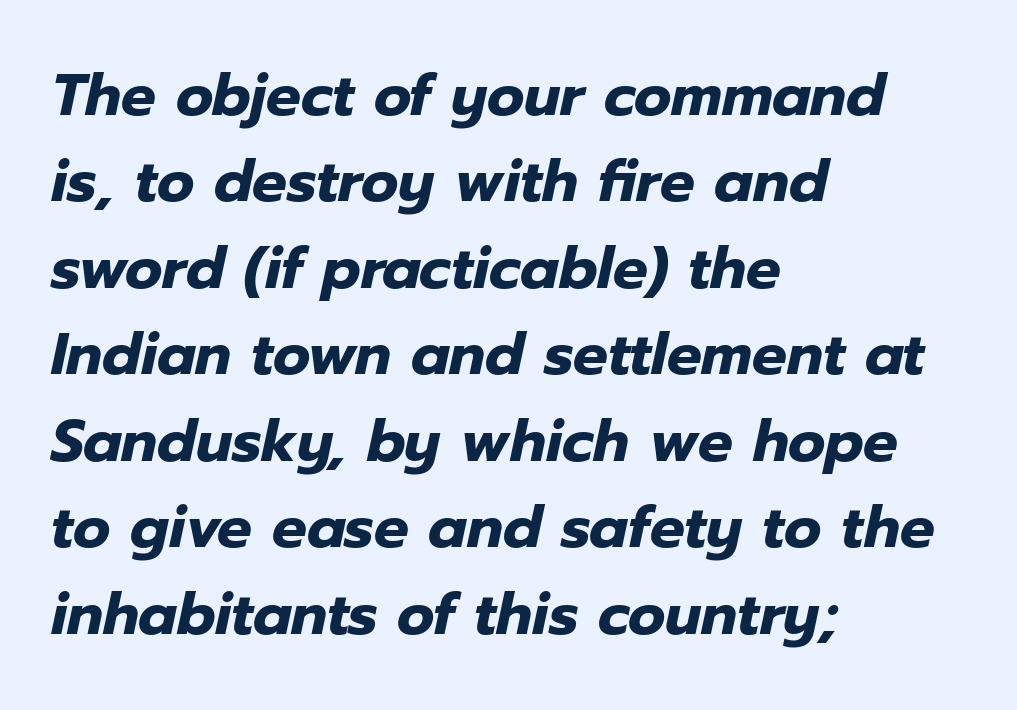
The image shows 58 px heavy type, italic (leaning right); set left-aligned, normal line spacing (1.49x), normal letter spacing, not underlined; low stroke contrast and a medium x-height.
